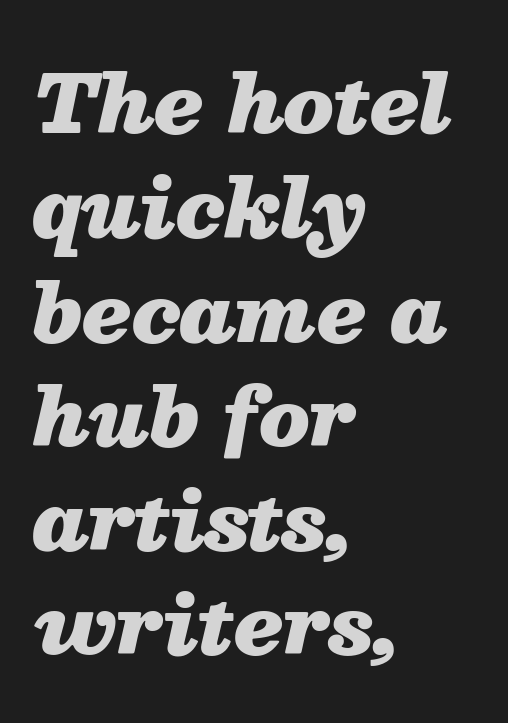
The image shows 79 px heavy type, italic (leaning right); set left-aligned, normal line spacing (1.32x), normal letter spacing, not underlined; medium stroke contrast and a medium x-height.
